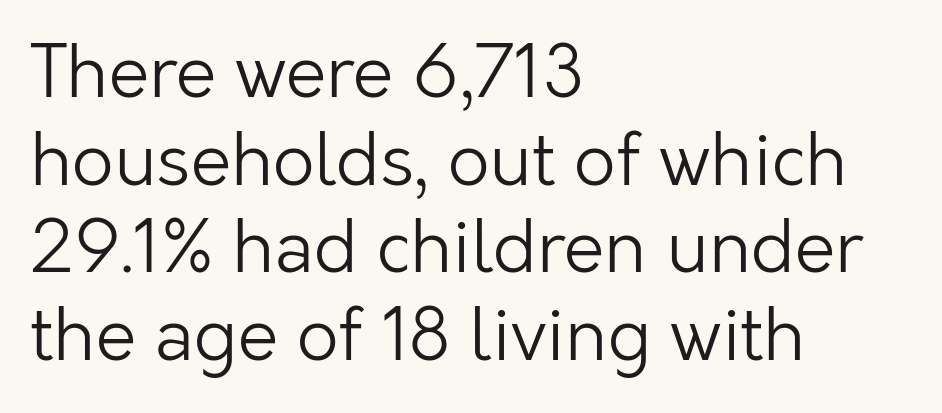
{"serif": "no", "italic": "no", "bold": "no", "weight": "light", "width": "normal", "stroke_contrast": "low", "x_height": "medium", "monospaced": "no", "underline": "no", "align": "left", "line_spacing_ratio": 1.2, "letter_spacing": "normal", "letter_spacing_em": 0.0, "glyph_px": 73}
